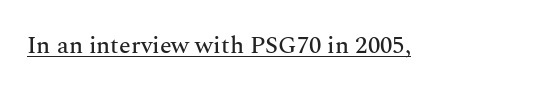
Q: Is the text italic (slanted)? A: No, it is upright.
Q: Is the text underlined? A: Yes.
Q: Is the spacing between letters normal or unusually wide? A: Normal.
